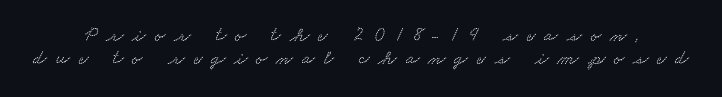
{"underline": "no", "line_spacing": "tight", "line_spacing_ratio": 1.15, "letter_spacing": "wide", "letter_spacing_em": 0.43, "glyph_px": 20}
